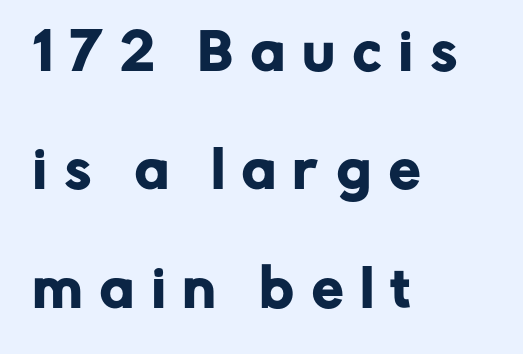
{"serif": "no", "italic": "no", "width": "normal", "stroke_contrast": "low", "x_height": "medium", "monospaced": "no", "underline": "no", "align": "left", "line_spacing": "loose", "line_spacing_ratio": 2.37, "letter_spacing": "wide", "letter_spacing_em": 0.37, "glyph_px": 50}
